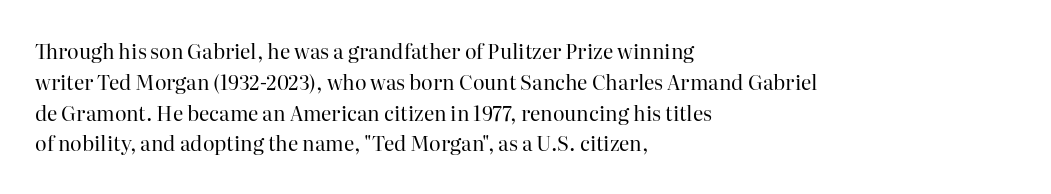
{"italic": "no", "bold": "no", "underline": "no", "align": "left", "line_spacing": "normal", "line_spacing_ratio": 1.54, "letter_spacing": "normal", "letter_spacing_em": 0.0, "glyph_px": 20}
